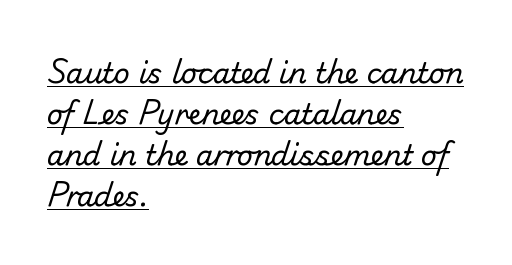
Q: Is the text bold? A: No.
Q: Is the typeface a serif or a sans-serif typeface? A: Sans-serif.
Q: Is the text underlined? A: Yes.
Q: How is the paragraph aligned? A: Left-aligned.
Q: Is the spacing between letters normal or unusually wide? A: Normal.
Q: Is the spacing between lines tight, normal or loose? A: Normal.
Q: Width (condensed, normal, or wide)? A: Normal.
Q: Stroke contrast? A: Low.
Q: x-height? A: Small.
Q: Monospaced? A: No.
